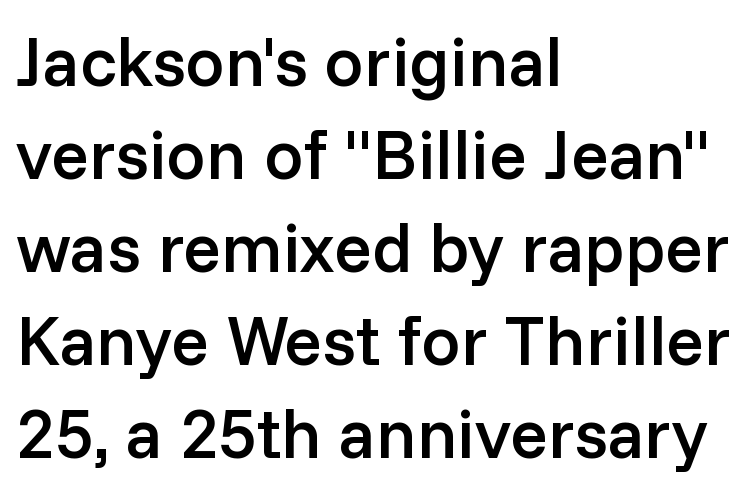
The image shows 70 px semibold sans-serif type, upright; set left-aligned, normal line spacing (1.33x), normal letter spacing, not underlined; low stroke contrast and a medium x-height.
